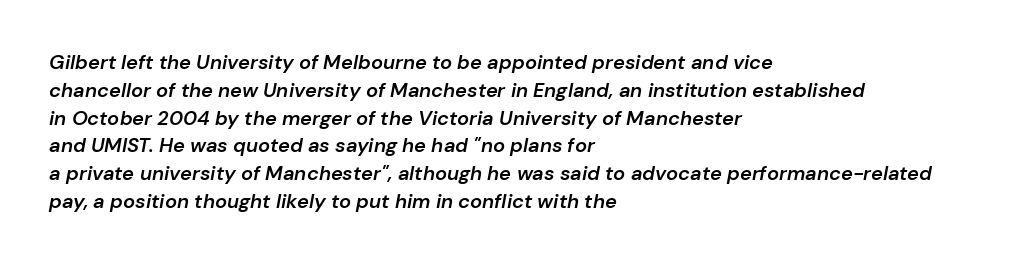
Q: Is the text bold? A: Semi-bold.
Q: Is the text italic (slanted)? A: Yes, it leans right by about 10 degrees.
Q: Is the text underlined? A: No.
Q: How is the paragraph aligned? A: Left-aligned.
Q: Is the spacing between letters normal or unusually wide? A: Normal.
Q: Is the spacing between lines tight, normal or loose? A: Normal.
